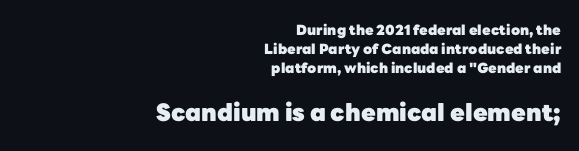
Q: Is the text bold? A: Yes.
Q: Is the text italic (slanted)? A: No, it is upright.
Q: Is the text underlined? A: No.
Q: How is the paragraph aligned? A: Right-aligned.
Q: Is the spacing between letters normal or unusually wide? A: Normal.
Q: Is the spacing between lines tight, normal or loose? A: Normal.
Q: Which block of text is set in a larger size, the first (top) or the second (bottom)? A: The second (bottom) one.
